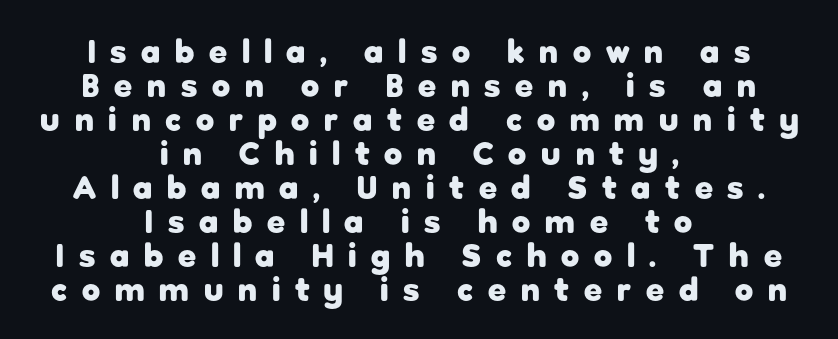
The image shows 33 px heavy sans-serif type, upright; set centered, tight line spacing (1.03x), unusually wide letter spacing (+0.45 em), not underlined; low stroke contrast and a medium x-height.
